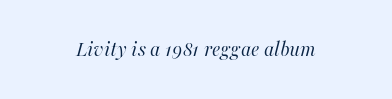
The image shows 22 px text type, italic (leaning right); set normal letter spacing, not underlined.
